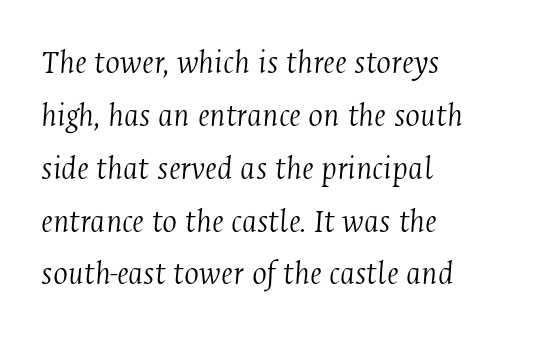
Q: Is the text bold? A: No.
Q: Is the text italic (slanted)? A: Yes, it leans right by about 4 degrees.
Q: Is the typeface a serif or a sans-serif typeface? A: Serif.
Q: Is the text underlined? A: No.
Q: How is the paragraph aligned? A: Left-aligned.
Q: Is the spacing between letters normal or unusually wide? A: Normal.
Q: Is the spacing between lines tight, normal or loose? A: Normal.
Q: Width (condensed, normal, or wide)? A: Condensed.
Q: Stroke contrast? A: Medium.
Q: x-height? A: Medium.
Q: Monospaced? A: No.
